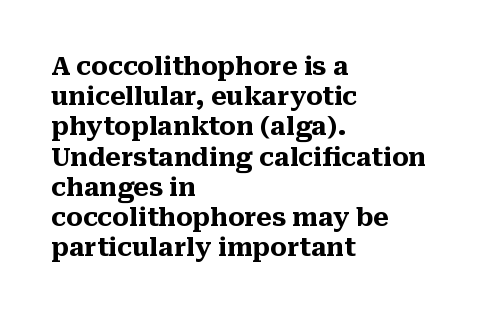
The passage shown is emphatically bold. The space directly below the letters is spotless. Tracking here is standard; glyphs follow each other at the usual distance. Where is the straight margin? On the left.
